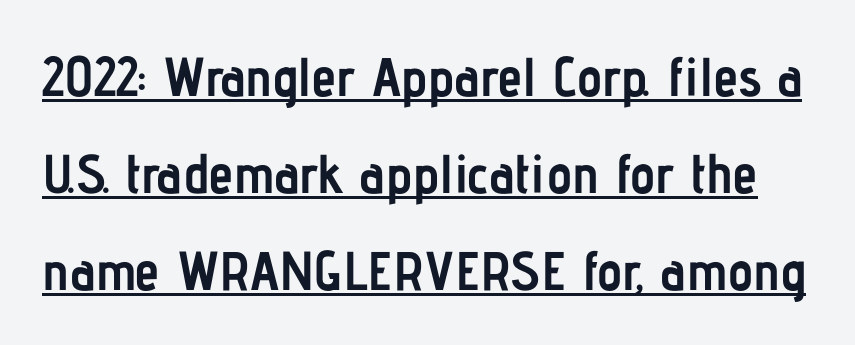
A sans-serif font was chosen for this passage. What weight is shown? A full bold with thick strokes. How are the letters spaced? Ordinarily, with no added tracking. Every character sits straight up, as roman type does. The passage shown is typed in a proportional face where columns would drift. This sample carries an underscore along the baseline area.
